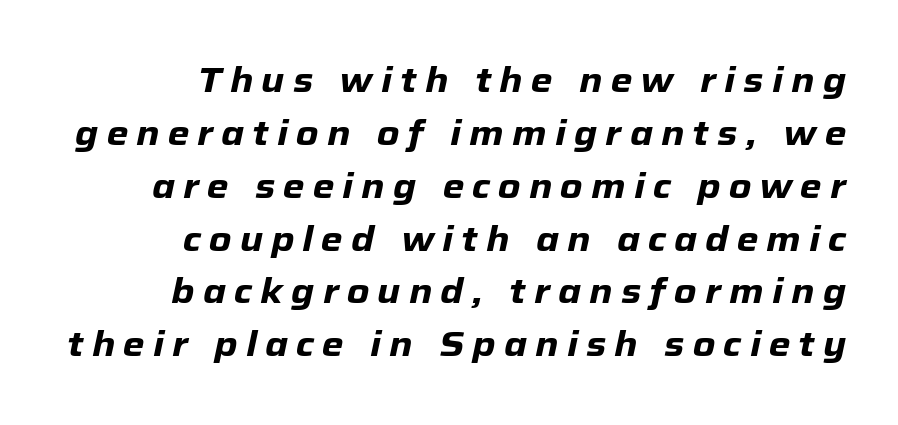
Q: Is the text bold? A: Yes.
Q: Is the text italic (slanted)? A: Yes, it leans right by about 12 degrees.
Q: Is the text underlined? A: No.
Q: How is the paragraph aligned? A: Right-aligned.
Q: Is the spacing between letters normal or unusually wide? A: Unusually wide.
Q: Is the spacing between lines tight, normal or loose? A: Normal.
Q: Width (condensed, normal, or wide)? A: Normal.
Q: Stroke contrast? A: Low.
Q: x-height? A: Medium.
Q: Monospaced? A: No.
